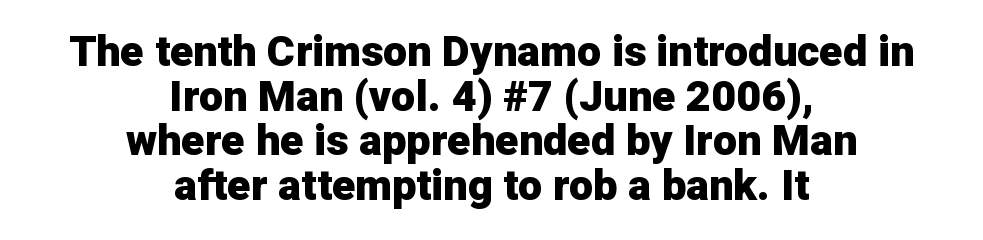
The specimen reads as upright at a glance. Here the designer chose a conventional face with non-uniform glyph widths. Check the space under the baseline: it is left empty. A centered setting, common on invitations and titles, is used for this passage. The passage shown stacks its lines with hardly any gap.
